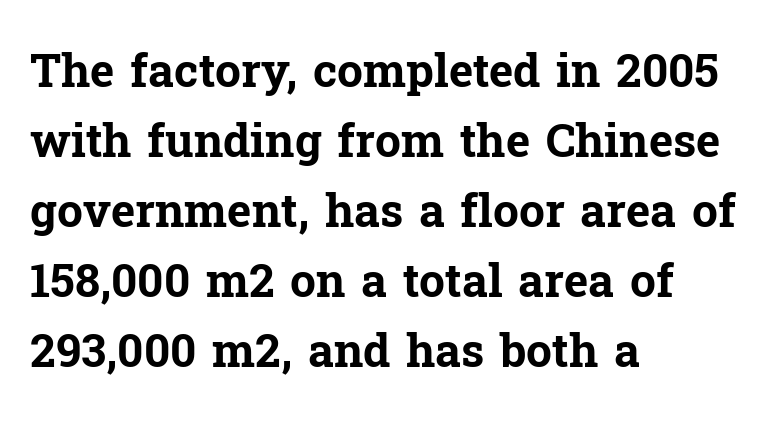
Q: Is the text bold? A: Yes.
Q: Is the text italic (slanted)? A: No, it is upright.
Q: Is the typeface a serif or a sans-serif typeface? A: Serif.
Q: Is the text underlined? A: No.
Q: How is the paragraph aligned? A: Left-aligned.
Q: Is the spacing between letters normal or unusually wide? A: Normal.
Q: Is the spacing between lines tight, normal or loose? A: Normal.
Q: Width (condensed, normal, or wide)? A: Normal.
Q: Stroke contrast? A: Low.
Q: x-height? A: Medium.
Q: Monospaced? A: No.
